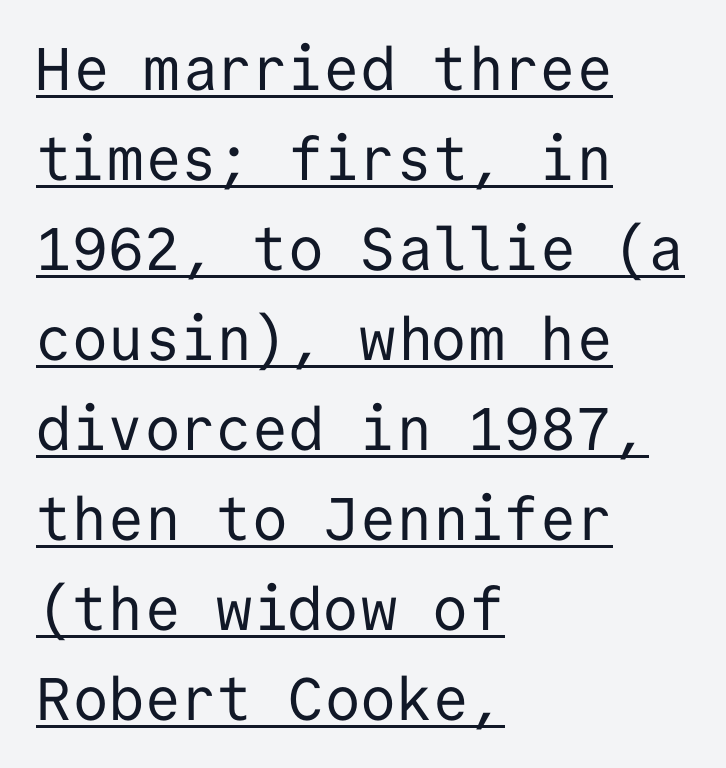
{"serif": "no", "italic": "no", "bold": "no", "weight": "regular", "width": "normal", "stroke_contrast": "low", "x_height": "medium", "monospaced": "yes", "underline": "yes", "align": "left", "line_spacing": "normal", "line_spacing_ratio": 1.5, "letter_spacing": "normal", "letter_spacing_em": 0.0, "glyph_px": 60}
